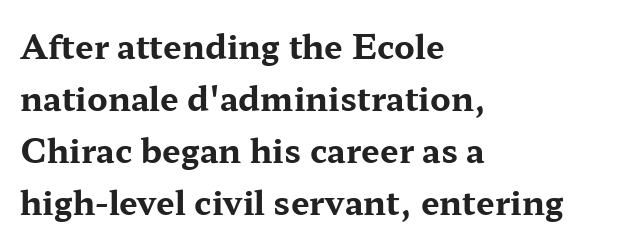
Q: Is the text bold? A: Yes.
Q: Is the text italic (slanted)? A: No, it is upright.
Q: Is the typeface a serif or a sans-serif typeface? A: Serif.
Q: Is the text underlined? A: No.
Q: How is the paragraph aligned? A: Left-aligned.
Q: Is the spacing between letters normal or unusually wide? A: Normal.
Q: Is the spacing between lines tight, normal or loose? A: Normal.
Q: Width (condensed, normal, or wide)? A: Wide.
Q: Stroke contrast? A: Medium.
Q: x-height? A: Medium.
Q: Monospaced? A: No.
